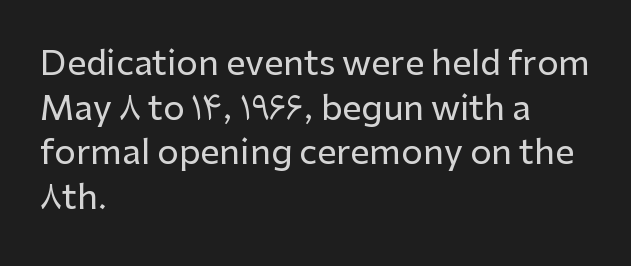
The passage shown is typeset with a sans-serif family. Character widths vary here, with narrow letters taking less room than wide ones. Vertically, the passage feels balanced, rows spaced as you'd expect. Between one letter and the next there's only the usual sliver of space. These lines stack with their left ends in a neat column. In terms of posture, this sample is upright.
